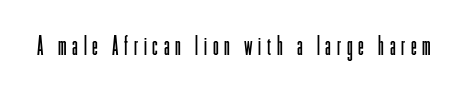
{"italic": "no", "bold": "no", "underline": "no", "letter_spacing": "wide", "letter_spacing_em": 0.22, "glyph_px": 26}
